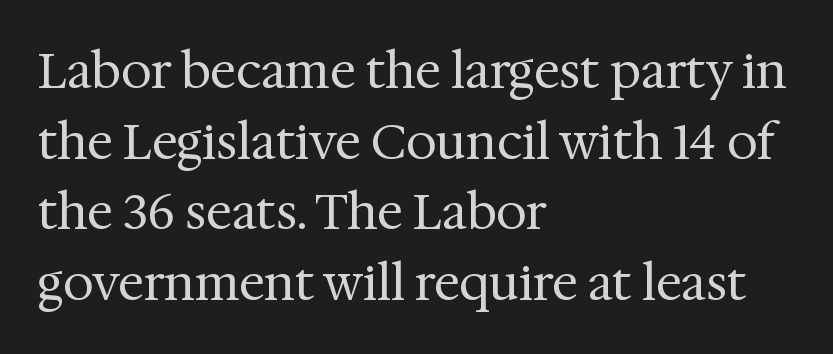
Line starts are locked; line ends wander. Think of a printed novel: that variable character pitch is what you see here. Vertical strokes here are truly vertical. The strokes carry an ordinary text weight at most. Check the space under the baseline: it is left empty. Students, note that the glyphs here touch the page at normal intervals.
